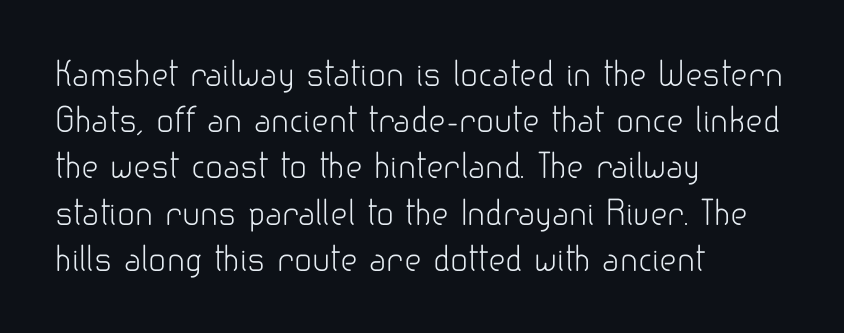
The image shows 33 px light sans-serif type, upright; set left-aligned, normal line spacing (1.4x), normal letter spacing, not underlined; low stroke contrast and a small x-height.
